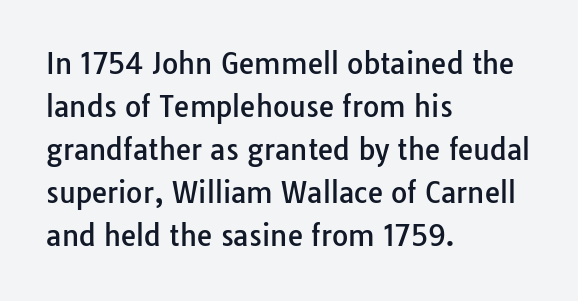
Vertically, the passage feels balanced, rows spaced as you'd expect. What kind of face is this? One without serifs — a sans. Here the designer chose a conventional face with non-uniform glyph widths. Look at the tracking — it's just the regular setting, nothing added. Designer's note — italics off, roman on.
